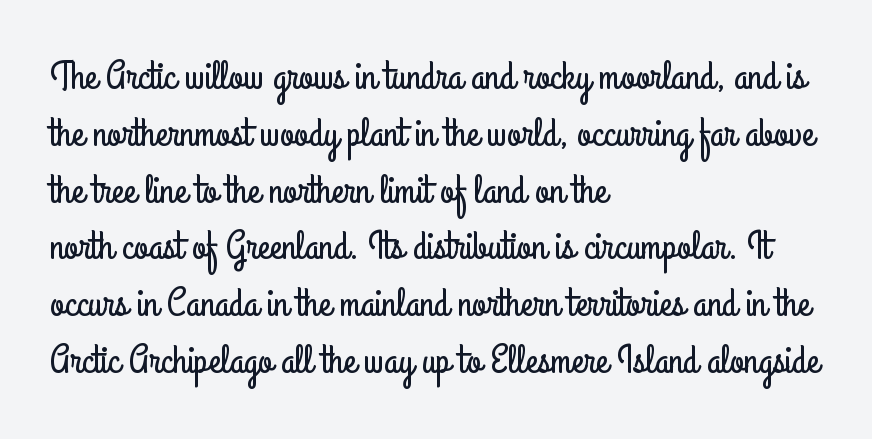
The image shows 40 px condensed sans-serif type; set left-aligned, normal line spacing (1.42x), normal letter spacing, not underlined; low stroke contrast and a small x-height.
